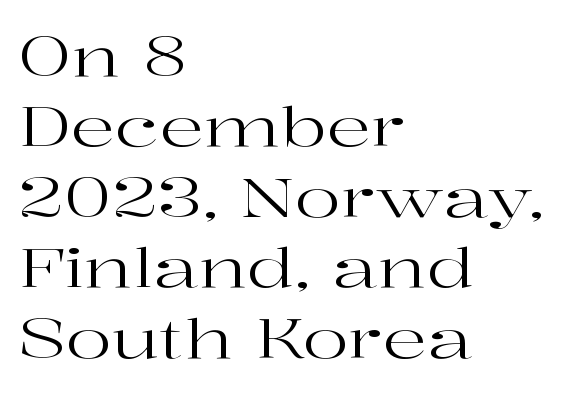
Look at the tracking — it's just the regular setting, nothing added. Horizontally, the lines are justified to the leading edge only. No heavy texture on the line: the type isn't bold. Do the letters lean? They stand straight.
